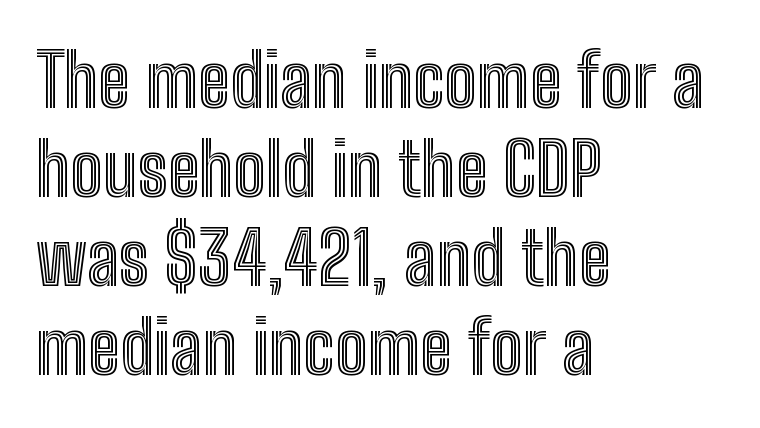
This sample has the flowing, uneven cadence of proportional lettering. You can tell it's not italic because the verticals are truly vertical. The tracking reads as untouched default to a designer's eye. Descender tails drop into unmarked territory. Which margin do the lines hug? The left one — the right edge is uneven.
